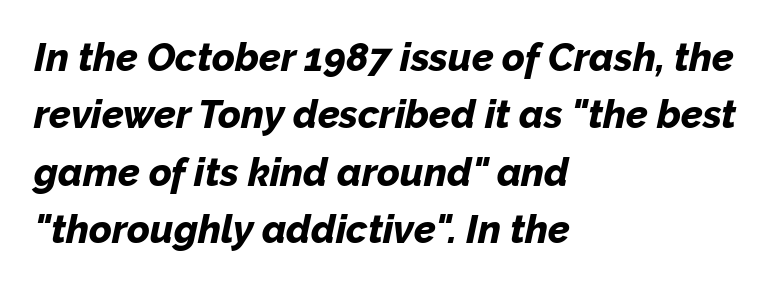
{"italic": "yes", "lean": "right", "slant_degrees": 12, "bold": "yes", "weight": "bold", "width": "normal", "stroke_contrast": "low", "x_height": "medium", "monospaced": "no", "underline": "no", "align": "left", "line_spacing": "normal", "line_spacing_ratio": 1.47, "letter_spacing": "normal", "letter_spacing_em": 0.0, "glyph_px": 39}
